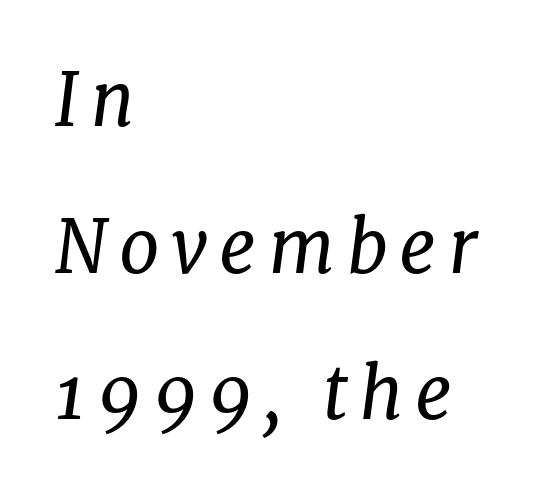
The image shows 73 px regular-weight serif type, italic (leaning right); set left-aligned, loose line spacing (2.01x), not underlined; low stroke contrast and a medium x-height.
